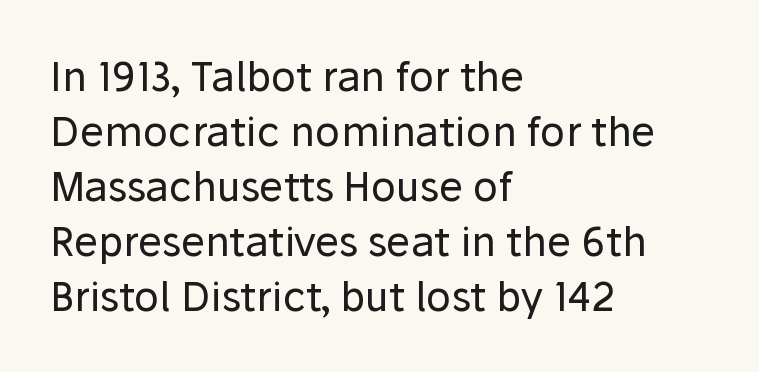
{"serif": "no", "italic": "no", "bold": "no", "weight": "regular", "width": "normal", "stroke_contrast": "low", "x_height": "medium", "monospaced": "no", "underline": "no", "align": "left", "line_spacing": "normal", "line_spacing_ratio": 1.34, "letter_spacing": "normal", "letter_spacing_em": 0.0, "glyph_px": 41}
